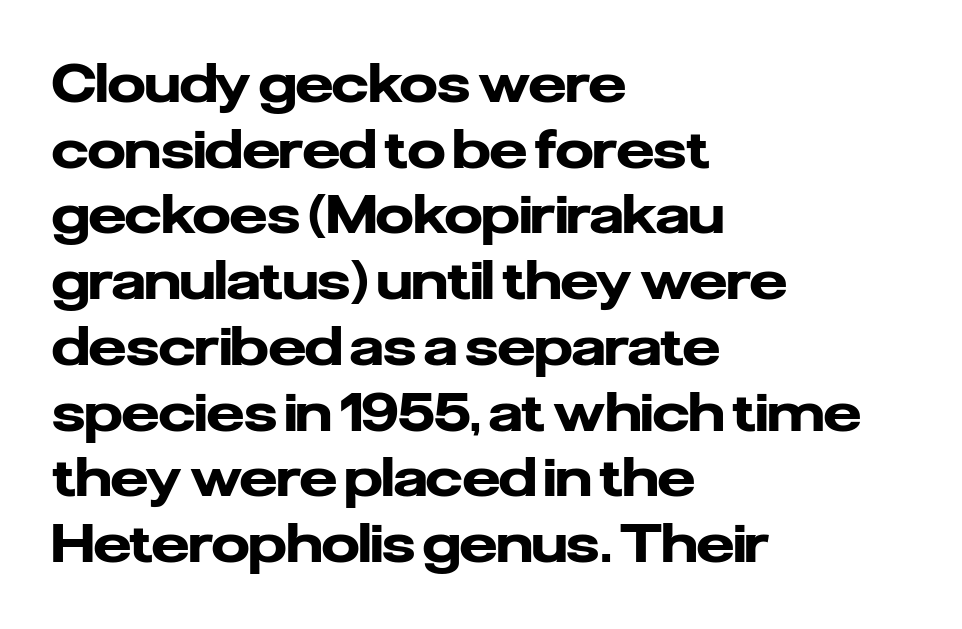
The image shows 53 px heavy sans-serif type, upright; set left-aligned, line spacing 1.24x, normal letter spacing, not underlined; low stroke contrast and a medium x-height.
